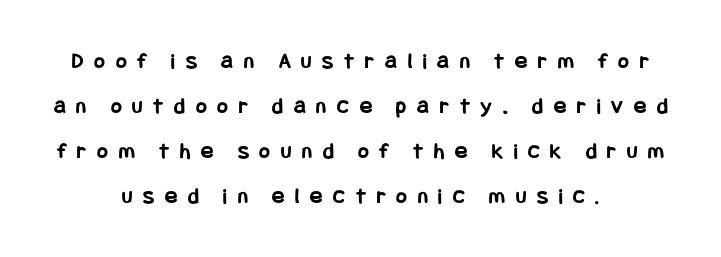
This sample uses expanded letter spacing, leaving extra air between glyphs. Short and long lines alike share a common midpoint. The letters stand straight up with perfectly vertical stems. Summary of weight: heavy, a full bold. Reading down the column, the eye jumps a long way to each next line. Plain, unruled lines of type.
